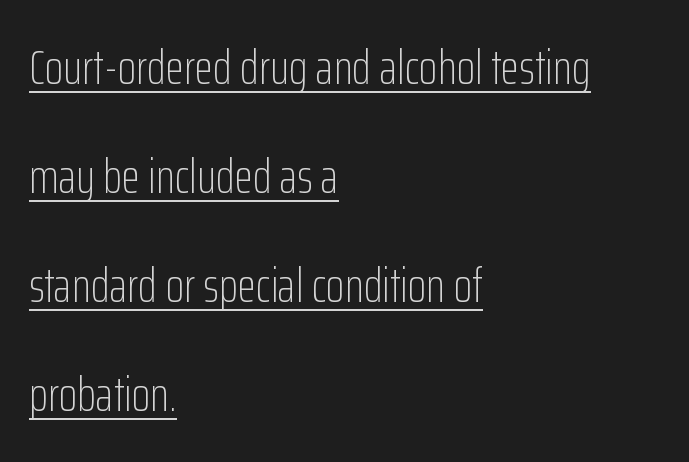
{"serif": "no", "italic": "no", "bold": "no", "weight": "light", "width": "condensed", "stroke_contrast": "low", "x_height": "medium", "monospaced": "no", "underline": "yes", "align": "left", "line_spacing": "loose", "line_spacing_ratio": 2.27, "letter_spacing": "normal", "letter_spacing_em": 0.0, "glyph_px": 48}
